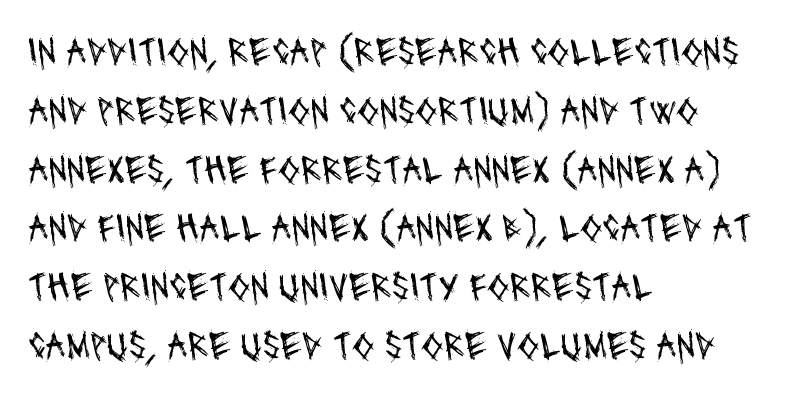
Q: Is the text bold? A: No.
Q: Is the typeface a serif or a sans-serif typeface? A: Sans-serif.
Q: Is the text underlined? A: No.
Q: How is the paragraph aligned? A: Left-aligned.
Q: Is the spacing between letters normal or unusually wide? A: Normal.
Q: Is the spacing between lines tight, normal or loose? A: Normal.
Q: Width (condensed, normal, or wide)? A: Condensed.
Q: Stroke contrast? A: Medium.
Q: x-height? A: Large.
Q: Monospaced? A: No.
